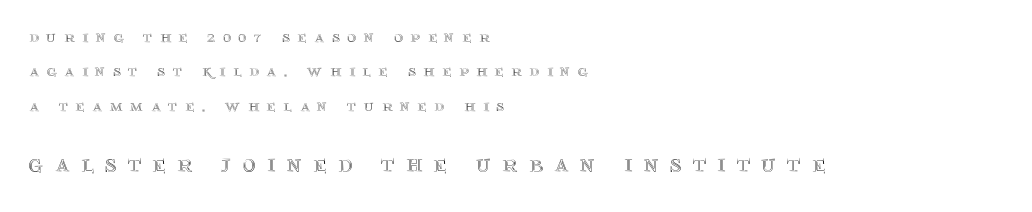
{"italic": "no", "underline": "no", "align": "left", "line_spacing": "loose", "line_spacing_ratio": 2.02, "letter_spacing": "wide", "letter_spacing_em": 0.46, "larger_block": "second", "size_ratio": 1.47, "glyph_px": 25}
